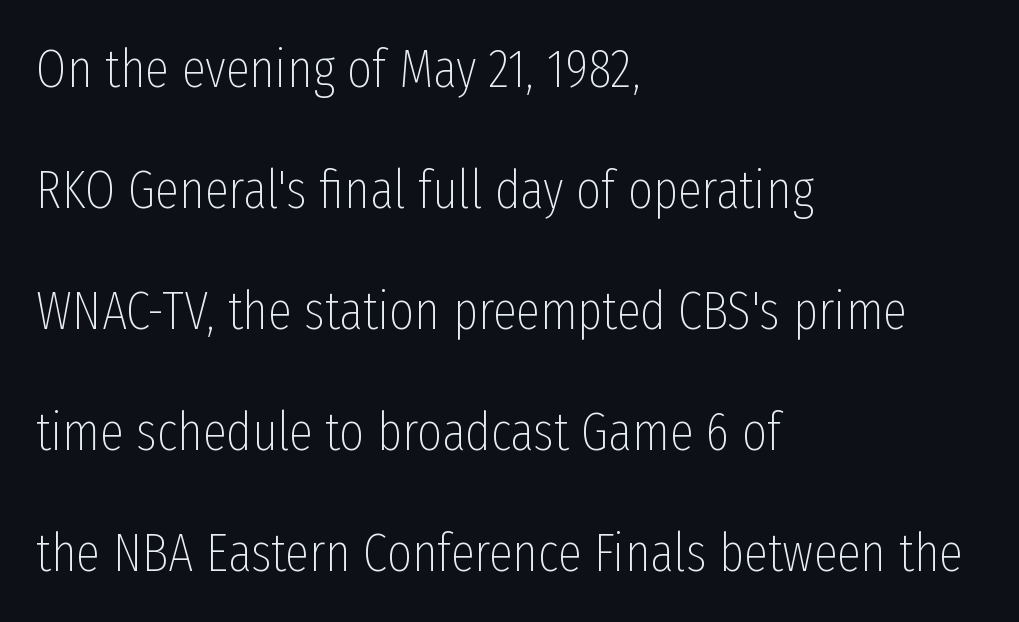
Q: Is the text bold? A: No.
Q: Is the text italic (slanted)? A: No, it is upright.
Q: Is the typeface a serif or a sans-serif typeface? A: Sans-serif.
Q: Is the text underlined? A: No.
Q: How is the paragraph aligned? A: Left-aligned.
Q: Is the spacing between letters normal or unusually wide? A: Normal.
Q: Is the spacing between lines tight, normal or loose? A: Loose.
Q: Width (condensed, normal, or wide)? A: Condensed.
Q: Stroke contrast? A: Low.
Q: x-height? A: Medium.
Q: Monospaced? A: No.
